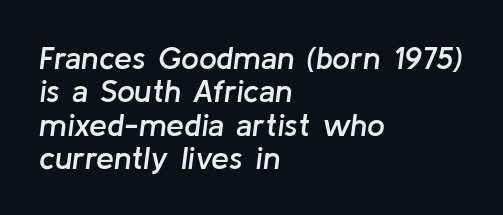
Any mark beneath the type? The region is blank. Caption: standard tracking, unaltered. The text block is weighted toward the left margin, trailing off unevenly rightward. Regarding leading, the lines here are crowded together. You could not count columns in this text — the font is proportionally spaced. Slanted lettering throughout.
